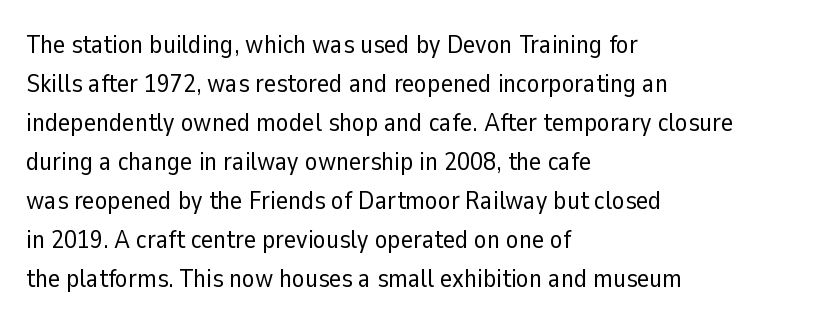
The image shows 26 px text type, upright; set left-aligned, normal line spacing (1.5x), normal letter spacing, not underlined.
